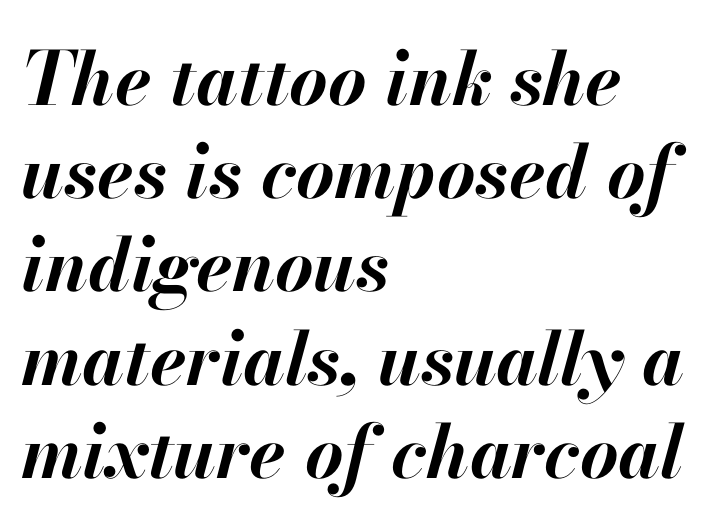
{"italic": "yes", "lean": "right", "slant_degrees": 13, "bold": "yes", "weight": "bold", "width": "normal", "stroke_contrast": "high", "x_height": "small", "monospaced": "no", "underline": "no", "align": "left", "line_spacing": "normal", "line_spacing_ratio": 1.26, "letter_spacing": "normal", "letter_spacing_em": 0.0, "glyph_px": 74}
